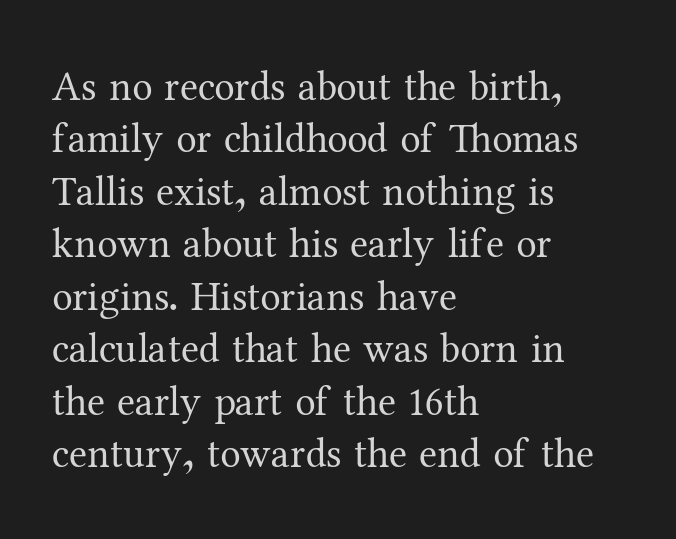
The typeface has the unassuming heft of standard copy or less. This rendering leaves character spacing at its baseline value. You can tell it's not italic because the verticals are truly vertical. Spacing verdict: proportional, widths tailored to each character.
